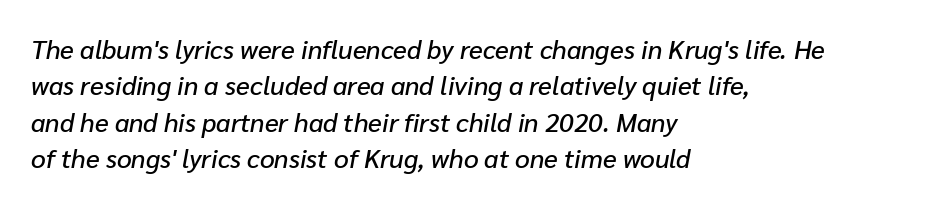
The image shows 26 px text type, italic (leaning right); set left-aligned, normal line spacing (1.4x), normal letter spacing, not underlined.
